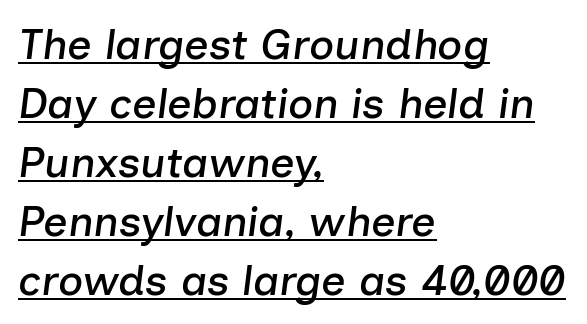
The string is rendered with underlining switched on. The designer left line spacing at the default. The paragraph has a hard left edge and a soft right edge. Is this a fixed-width face? No — the glyphs have proportional, varying widths. The axis of the letterforms is tilted away from vertical. In terms of letterspacing, this is plain default setting.
